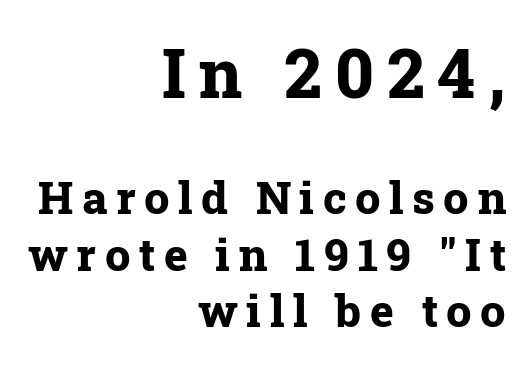
{"serif": "yes", "italic": "no", "bold": "yes", "weight": "bold", "width": "normal", "stroke_contrast": "low", "x_height": "medium", "monospaced": "no", "underline": "no", "align": "right", "line_spacing": "normal", "line_spacing_ratio": 1.26, "larger_block": "first", "size_ratio": 1.51, "glyph_px": 68}
